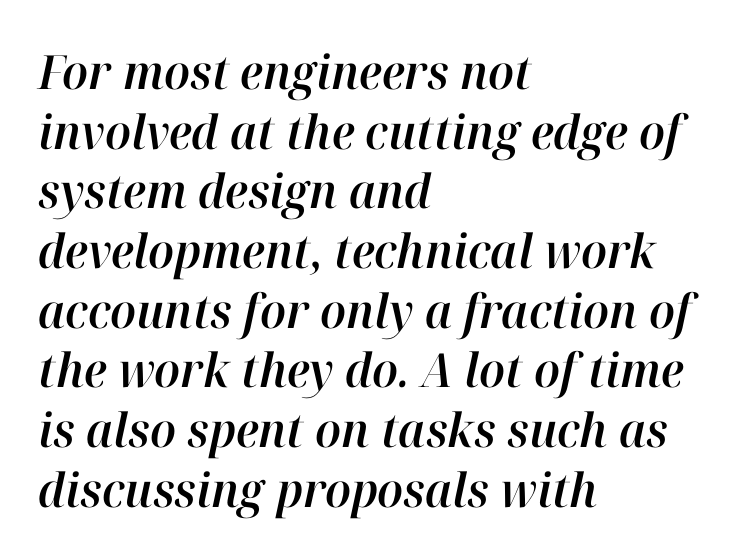
Q: Is the text italic (slanted)? A: Yes, it leans right by about 12 degrees.
Q: Is the text underlined? A: No.
Q: How is the paragraph aligned? A: Left-aligned.
Q: Is the spacing between letters normal or unusually wide? A: Normal.
Q: Is the spacing between lines tight, normal or loose? A: Normal.
Q: Width (condensed, normal, or wide)? A: Normal.
Q: Stroke contrast? A: High.
Q: x-height? A: Medium.
Q: Monospaced? A: No.
